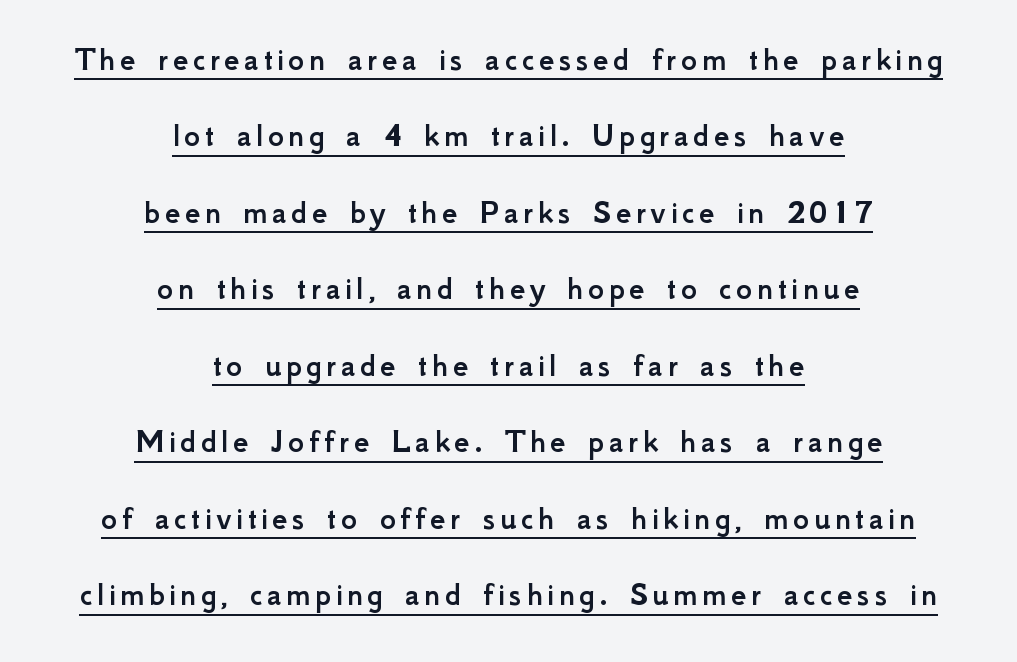
Q: Is the text italic (slanted)? A: No, it is upright.
Q: Is the typeface a serif or a sans-serif typeface? A: Sans-serif.
Q: Is the text underlined? A: Yes.
Q: How is the paragraph aligned? A: Centered.
Q: Is the spacing between lines tight, normal or loose? A: Loose.
Q: Width (condensed, normal, or wide)? A: Normal.
Q: Stroke contrast? A: Low.
Q: x-height? A: Small.
Q: Monospaced? A: No.
